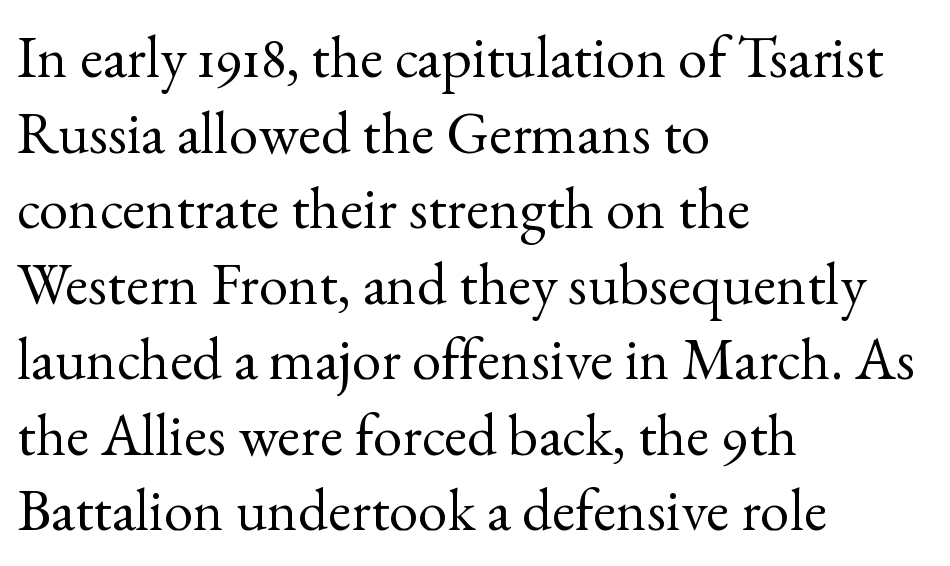
{"serif": "yes", "italic": "no", "bold": "no", "weight": "regular", "width": "normal", "x_height": "small", "monospaced": "no", "underline": "no", "align": "left", "line_spacing": "normal", "line_spacing_ratio": 1.28, "letter_spacing": "normal", "letter_spacing_em": 0.0, "glyph_px": 59}
